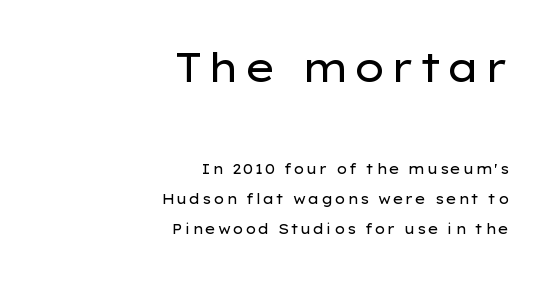
The image shows 40 px regular-weight, wide sans-serif type, upright; set right-aligned, loose line spacing (2.15x), not underlined; the first (top) block is 2.86x larger; low stroke contrast and a medium x-height.
